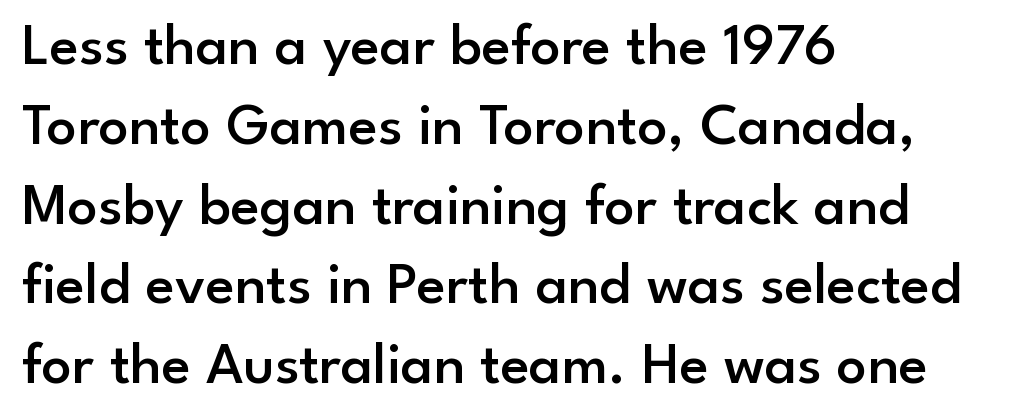
The image shows 60 px semibold sans-serif type, upright; set left-aligned, normal line spacing (1.33x), normal letter spacing, not underlined; low stroke contrast and a small x-height.
